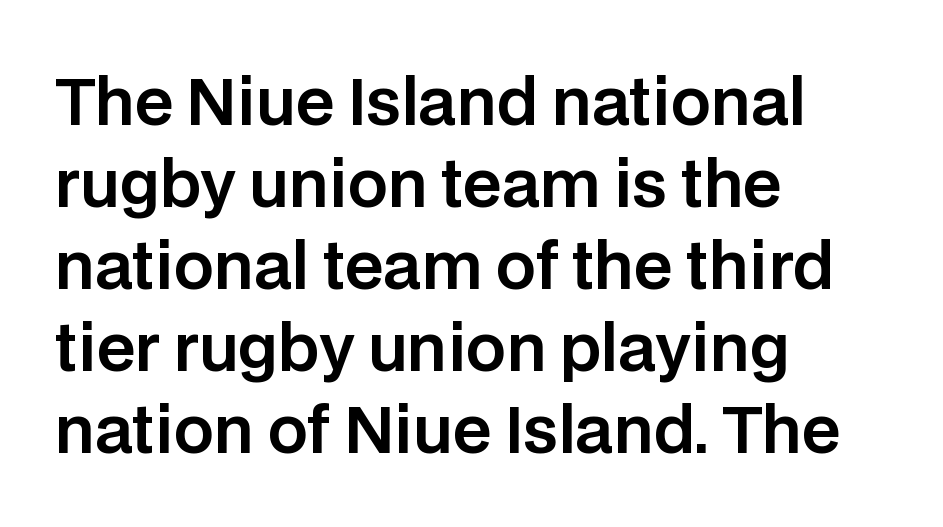
This sample uses an upright cut, with every glyph sitting square on the baseline. Does the leading feel generous? No, just average. Alignment: flush left. A typesetter would call this proportional, since set widths differ per character. The typeface chosen for these lines omits serifs.
